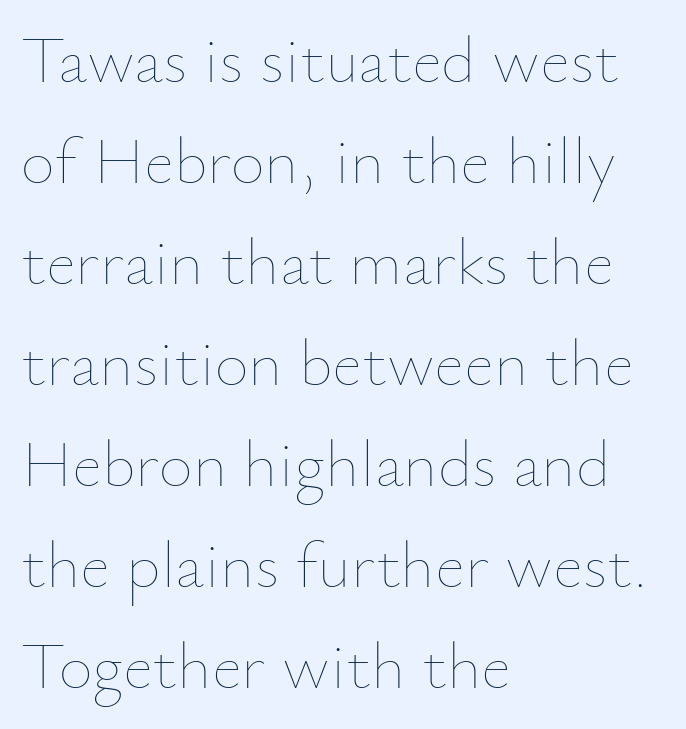
Descenders hang freely into open space. In terms of posture, this sample is upright. The lines in this sample share a left origin and differ only in where they stop. Each letter keeps its own natural width here, so spacing adapts to shape.
